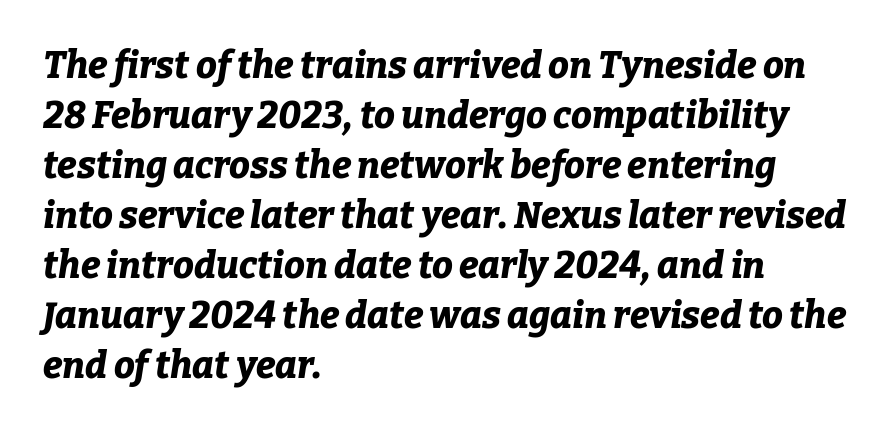
Q: Is the text bold? A: Yes.
Q: Is the text italic (slanted)? A: Yes, it leans right by about 9 degrees.
Q: Is the text underlined? A: No.
Q: How is the paragraph aligned? A: Left-aligned.
Q: Is the spacing between letters normal or unusually wide? A: Normal.
Q: Is the spacing between lines tight, normal or loose? A: Normal.
Q: Width (condensed, normal, or wide)? A: Normal.
Q: Stroke contrast? A: Low.
Q: x-height? A: Medium.
Q: Monospaced? A: No.
